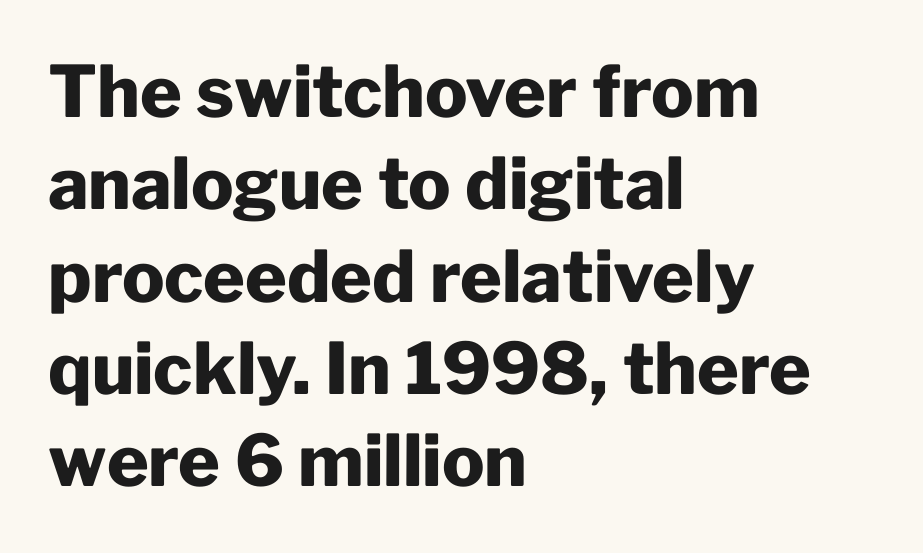
{"serif": "no", "italic": "no", "bold": "yes", "weight": "heavy", "width": "normal", "stroke_contrast": "low", "x_height": "medium", "monospaced": "no", "underline": "no", "align": "left", "line_spacing": "normal", "line_spacing_ratio": 1.3, "letter_spacing": "normal", "letter_spacing_em": 0.0, "glyph_px": 71}
